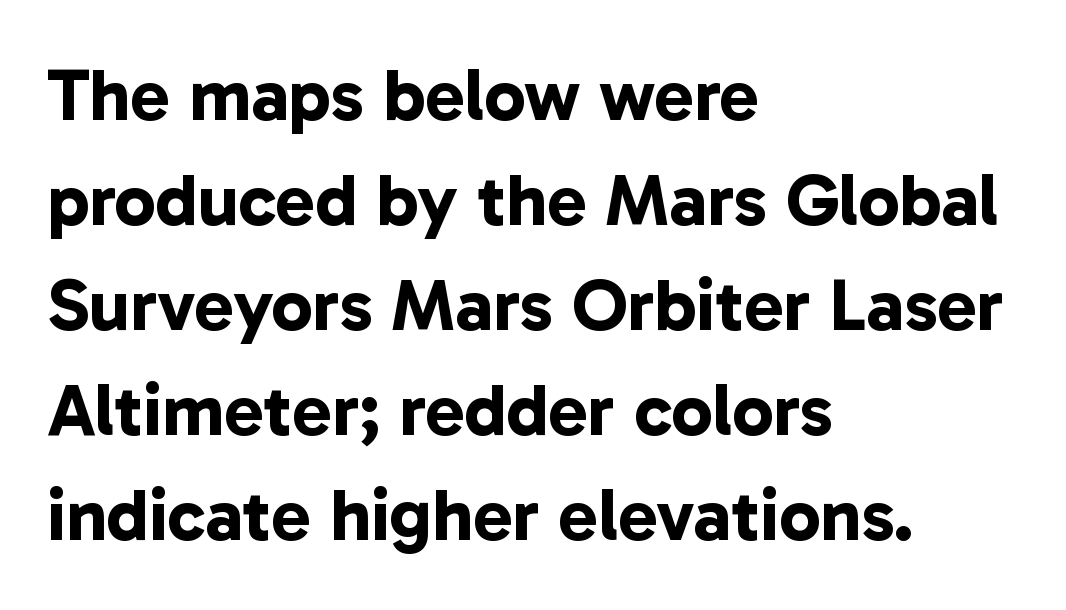
{"serif": "no", "bold": "yes", "weight": "bold", "width": "normal", "stroke_contrast": "low", "x_height": "medium", "monospaced": "no", "underline": "no", "align": "left", "line_spacing": "normal", "line_spacing_ratio": 1.42, "letter_spacing": "normal", "letter_spacing_em": 0.0, "glyph_px": 74}
